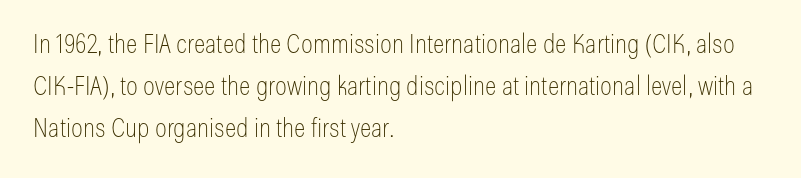
The image shows 27 px text type, upright; set left-aligned, normal line spacing (1.56x), normal letter spacing, not underlined.
